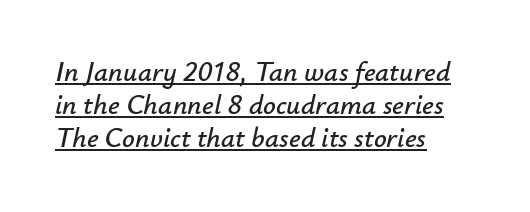
Q: Is the text italic (slanted)? A: Yes, it leans right by about 12 degrees.
Q: Is the text underlined? A: Yes.
Q: How is the paragraph aligned? A: Left-aligned.
Q: Is the spacing between letters normal or unusually wide? A: Normal.
Q: Width (condensed, normal, or wide)? A: Normal.
Q: Stroke contrast? A: Low.
Q: x-height? A: Small.
Q: Monospaced? A: No.
